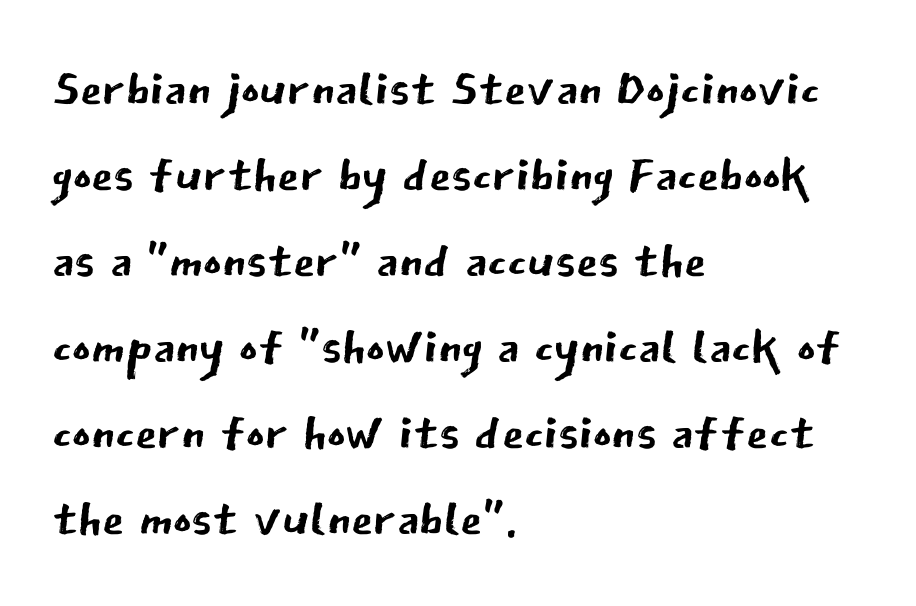
Character widths vary here, with narrow letters taking less room than wide ones. The text block is weighted toward the left margin, trailing off unevenly rightward. Notice how the stems are strictly vertical — no italics here. Each word holds together tightly as a unit, with standard inter-letter gaps. Quick note: underline off.
